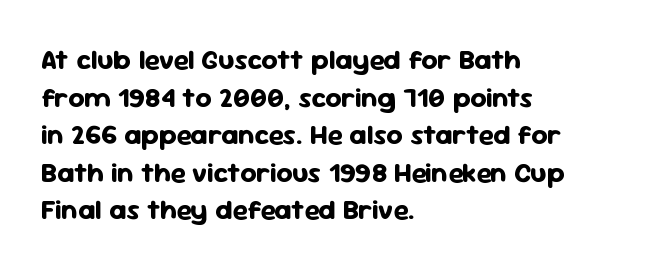
The image shows 28 px bold sans-serif type, upright; set left-aligned, normal line spacing (1.34x), normal letter spacing, not underlined; low stroke contrast and a medium x-height.
